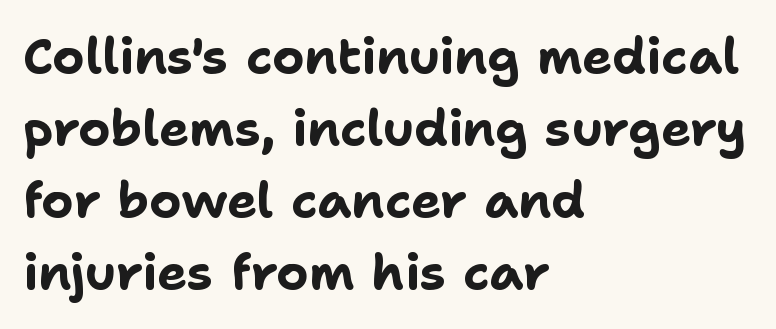
{"serif": "no", "italic": "no", "bold": "yes", "weight": "bold", "width": "normal", "stroke_contrast": "low", "x_height": "medium", "monospaced": "no", "underline": "no", "align": "left", "line_spacing": "normal", "line_spacing_ratio": 1.44, "letter_spacing": "normal", "letter_spacing_em": 0.0, "glyph_px": 50}
